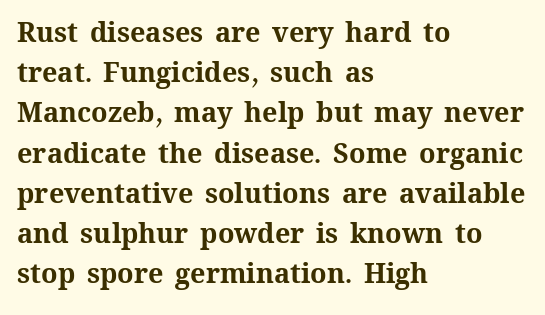
The rag falls on the right side of this text block. The axis of the letterforms is exactly vertical. Descender tails drop into unmarked territory. Inter-character spacing is left at the font's built-in metrics. Heavy, bold letterforms.
